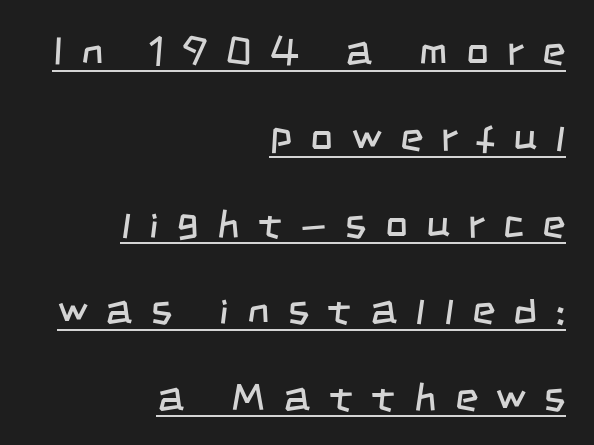
The image shows 40 px regular-weight, condensed sans-serif type; set right-aligned, loose line spacing (2.16x), unusually wide letter spacing (+0.46 em), underlined; low stroke contrast and a large x-height.
